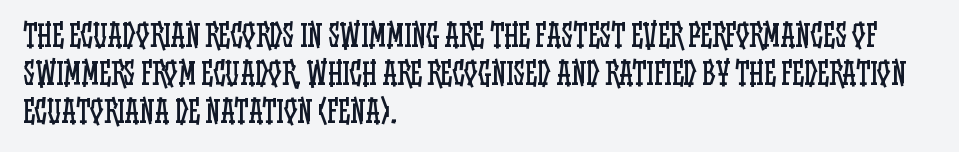
{"italic": "no", "bold": "no", "weight": "regular", "width": "condensed", "stroke_contrast": "low", "x_height": "large", "monospaced": "no", "underline": "no", "align": "left", "line_spacing": "normal", "line_spacing_ratio": 1.26, "letter_spacing": "normal", "letter_spacing_em": 0.0, "glyph_px": 30}
